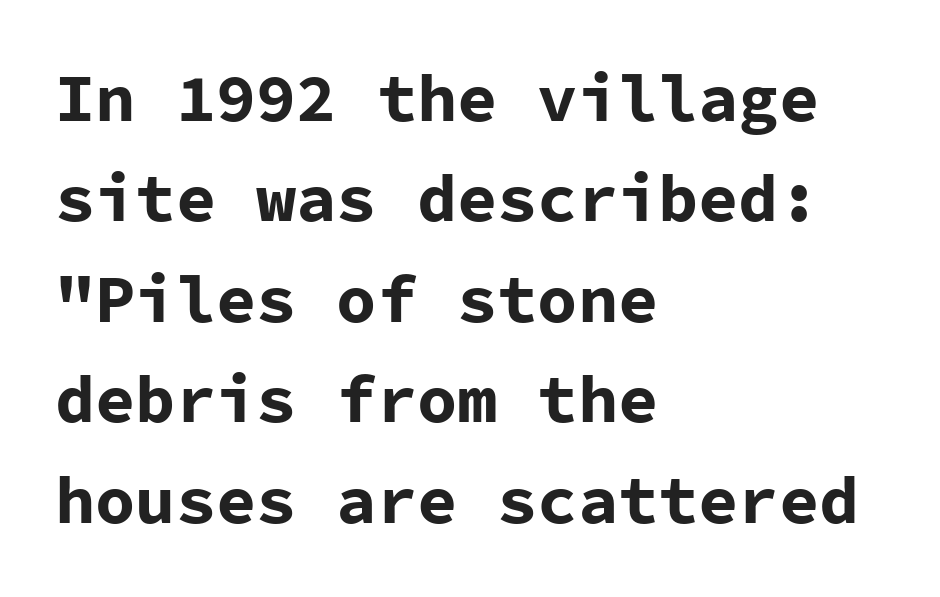
{"serif": "no", "italic": "no", "bold": "yes", "weight": "bold", "width": "normal", "stroke_contrast": "low", "x_height": "medium", "monospaced": "yes", "underline": "no", "align": "left", "line_spacing": "normal", "line_spacing_ratio": 1.5, "letter_spacing": "normal", "letter_spacing_em": 0.0, "glyph_px": 67}
